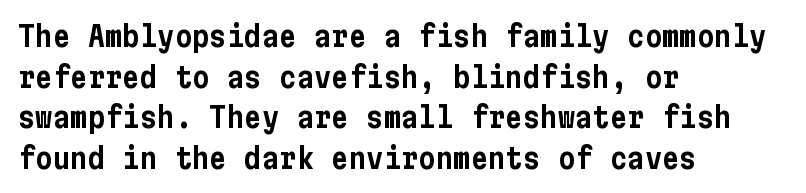
Q: Is the text italic (slanted)? A: No, it is upright.
Q: Is the typeface a serif or a sans-serif typeface? A: Sans-serif.
Q: Is the text underlined? A: No.
Q: How is the paragraph aligned? A: Left-aligned.
Q: Is the spacing between letters normal or unusually wide? A: Normal.
Q: Is the spacing between lines tight, normal or loose? A: Normal.
Q: Width (condensed, normal, or wide)? A: Condensed.
Q: Stroke contrast? A: Low.
Q: x-height? A: Medium.
